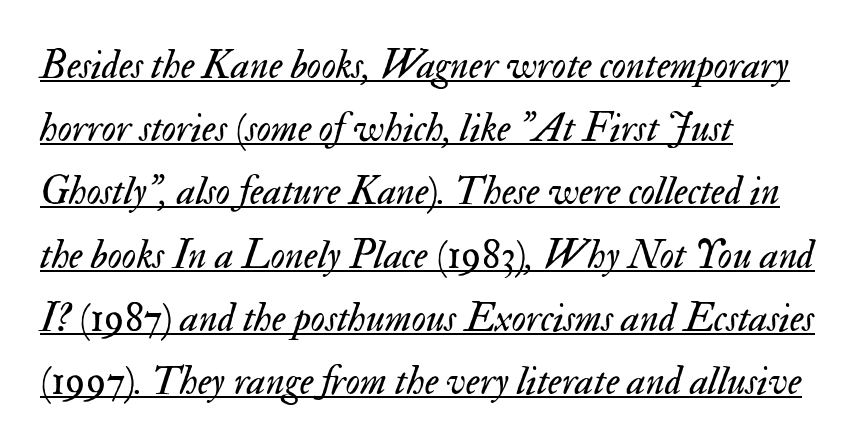
Teacher's note: observe the even left margin — that is flush-left alignment. What's the leading like? Ordinary, nothing unusual. Compared with typical body copy, the letter spacing here is the same. Emphasis is given by a line drawn under the lettering.
